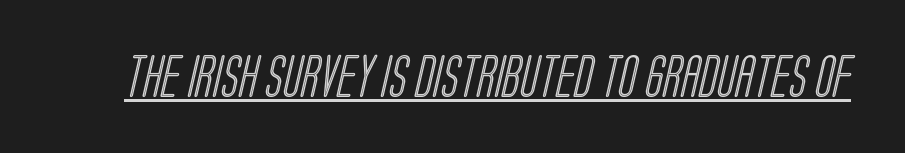
Q: Is the text underlined? A: Yes.
Q: Is the spacing between letters normal or unusually wide? A: Normal.
Q: Width (condensed, normal, or wide)? A: Condensed.
Q: x-height? A: Large.
Q: Monospaced? A: No.
